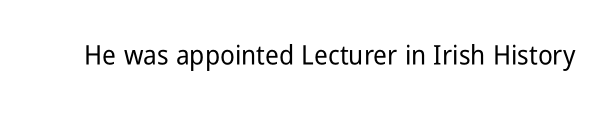
The image shows 27 px text type, upright; set normal letter spacing, not underlined.
